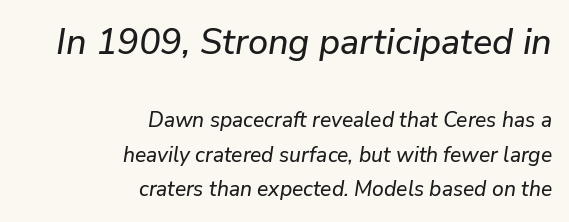
{"italic": "yes", "lean": "right", "slant_degrees": 9, "width": "normal", "stroke_contrast": "low", "x_height": "medium", "monospaced": "no", "underline": "no", "align": "right", "line_spacing": "normal", "line_spacing_ratio": 1.65, "letter_spacing": "normal", "letter_spacing_em": 0.0, "larger_block": "first", "size_ratio": 1.71, "glyph_px": 36}
